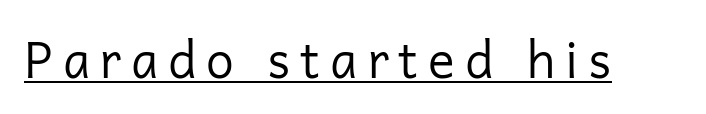
Q: Is the text bold? A: No.
Q: Is the text italic (slanted)? A: No, it is upright.
Q: Is the typeface a serif or a sans-serif typeface? A: Sans-serif.
Q: Is the text underlined? A: Yes.
Q: Is the spacing between letters normal or unusually wide? A: Unusually wide.
Q: Width (condensed, normal, or wide)? A: Normal.
Q: Stroke contrast? A: Low.
Q: x-height? A: Medium.
Q: Monospaced? A: No.
